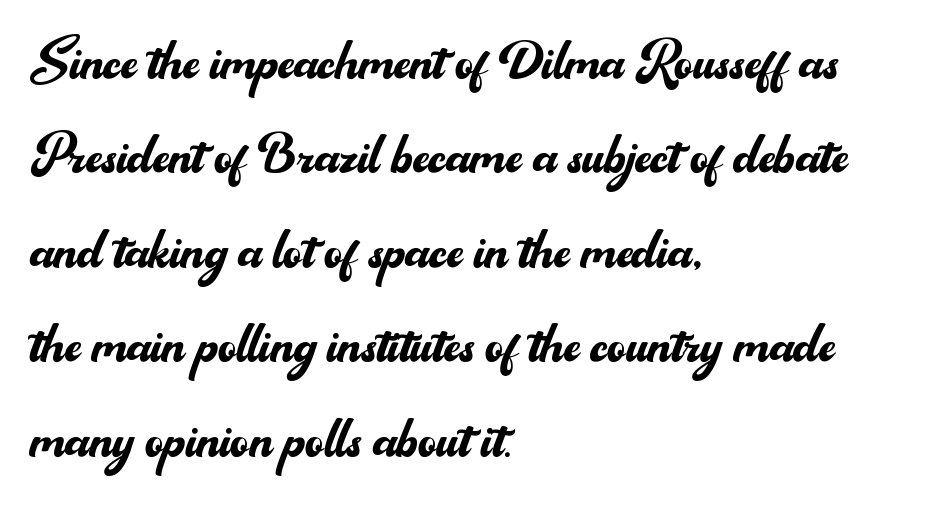
Q: Is the text bold? A: No.
Q: Is the text italic (slanted)? A: Yes.
Q: Is the typeface a serif or a sans-serif typeface? A: Sans-serif.
Q: Is the text underlined? A: No.
Q: How is the paragraph aligned? A: Left-aligned.
Q: Is the spacing between letters normal or unusually wide? A: Normal.
Q: Is the spacing between lines tight, normal or loose? A: Normal.
Q: Width (condensed, normal, or wide)? A: Normal.
Q: Stroke contrast? A: Medium.
Q: x-height? A: Small.
Q: Monospaced? A: No.
